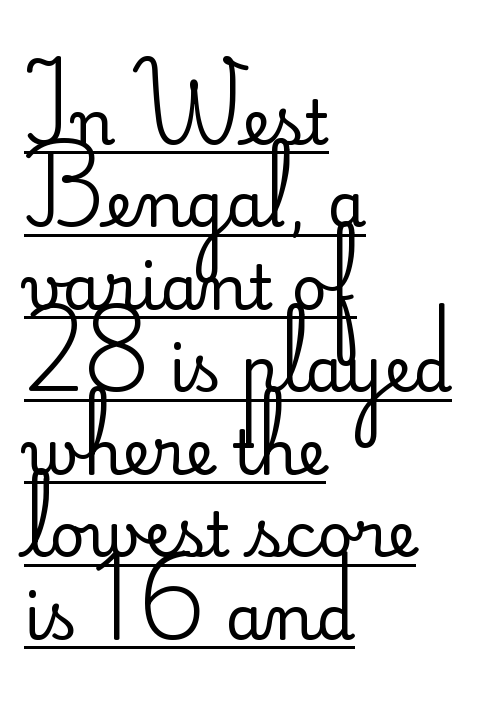
The image shows 62 px regular-weight sans-serif type, upright; set left-aligned, normal line spacing (1.33x), normal letter spacing, underlined; low stroke contrast and a small x-height.
